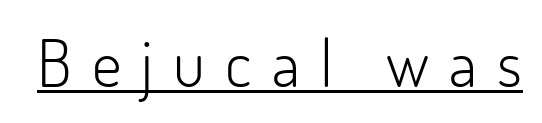
The image shows 65 px light sans-serif type, upright; set unusually wide letter spacing (+0.31 em), underlined; low stroke contrast and a small x-height.
